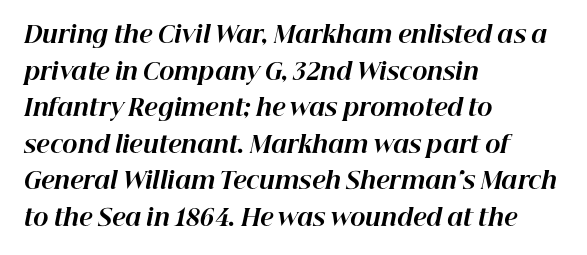
Q: Is the text bold? A: Yes.
Q: Is the text italic (slanted)? A: Yes, it leans right by about 12 degrees.
Q: Is the text underlined? A: No.
Q: How is the paragraph aligned? A: Left-aligned.
Q: Is the spacing between letters normal or unusually wide? A: Normal.
Q: Is the spacing between lines tight, normal or loose? A: Normal.
